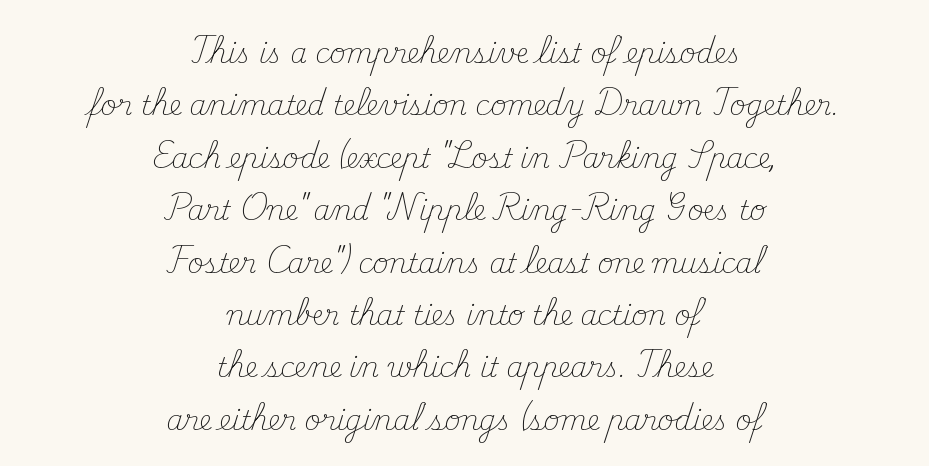
{"bold": "no", "underline": "no", "align": "center", "line_spacing": "loose", "line_spacing_ratio": 1.94, "letter_spacing": "normal", "letter_spacing_em": 0.0, "glyph_px": 27}
